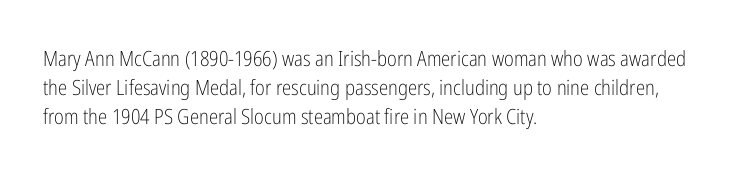
Q: Is the text bold? A: No.
Q: Is the text italic (slanted)? A: No, it is upright.
Q: Is the text underlined? A: No.
Q: How is the paragraph aligned? A: Left-aligned.
Q: Is the spacing between letters normal or unusually wide? A: Normal.
Q: Is the spacing between lines tight, normal or loose? A: Normal.
